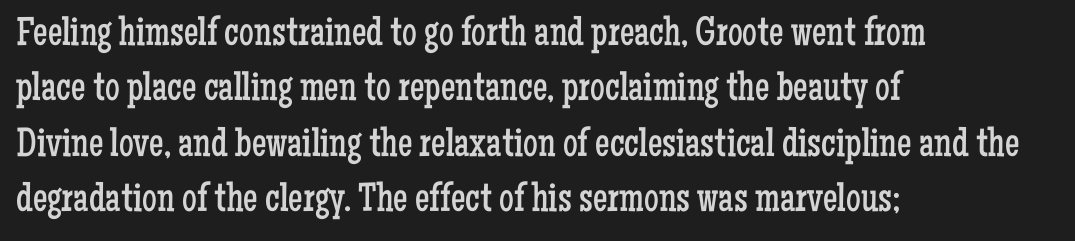
Q: Is the text bold? A: No.
Q: Is the text italic (slanted)? A: No, it is upright.
Q: Is the typeface a serif or a sans-serif typeface? A: Serif.
Q: Is the text underlined? A: No.
Q: How is the paragraph aligned? A: Left-aligned.
Q: Is the spacing between letters normal or unusually wide? A: Normal.
Q: Is the spacing between lines tight, normal or loose? A: Normal.
Q: Width (condensed, normal, or wide)? A: Condensed.
Q: Stroke contrast? A: Low.
Q: x-height? A: Medium.
Q: Monospaced? A: No.
